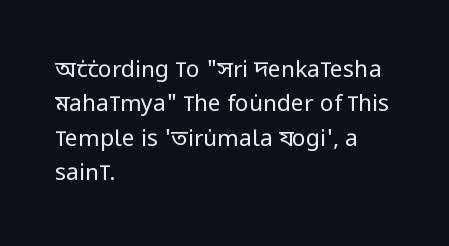
The image shows 23 px text type, upright; set left-aligned, normal line spacing (1.5x), normal letter spacing, not underlined.
